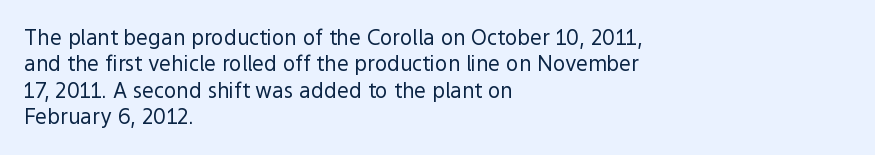
The image shows 21 px text type, upright; set left-aligned, normal line spacing (1.26x), normal letter spacing, not underlined.
